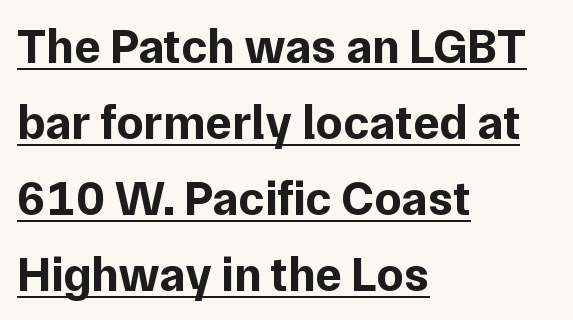
Short note: letters normally spaced. Proportional: the letters do not fall into vertical columns. Honestly, the row spacing looks completely unremarkable. The typesetter has applied underlining to the passage shown.
